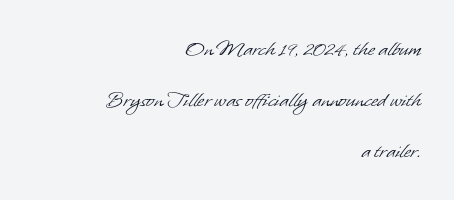
Q: Is the text bold? A: No.
Q: Is the text underlined? A: No.
Q: How is the paragraph aligned? A: Right-aligned.
Q: Is the spacing between letters normal or unusually wide? A: Normal.
Q: Is the spacing between lines tight, normal or loose? A: Loose.
